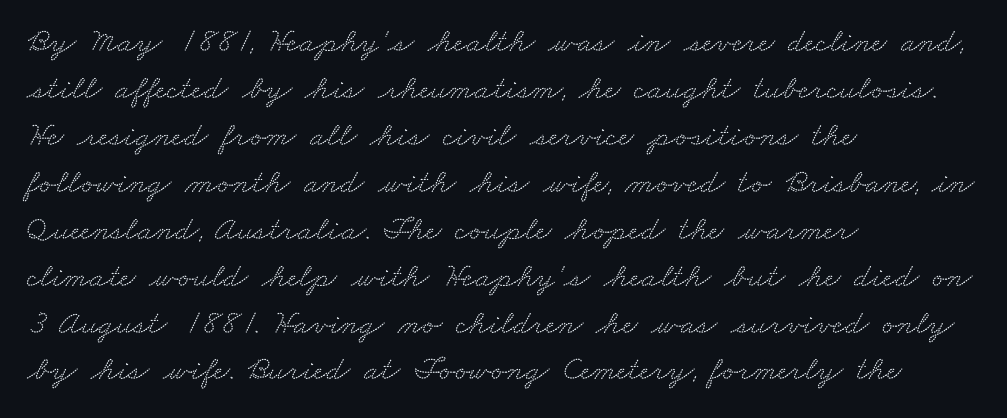
Q: Is the typeface a serif or a sans-serif typeface? A: Serif.
Q: Is the text underlined? A: No.
Q: How is the paragraph aligned? A: Left-aligned.
Q: Is the spacing between letters normal or unusually wide? A: Normal.
Q: Is the spacing between lines tight, normal or loose? A: Normal.
Q: Width (condensed, normal, or wide)? A: Wide.
Q: Stroke contrast? A: Low.
Q: x-height? A: Small.
Q: Monospaced? A: No.
